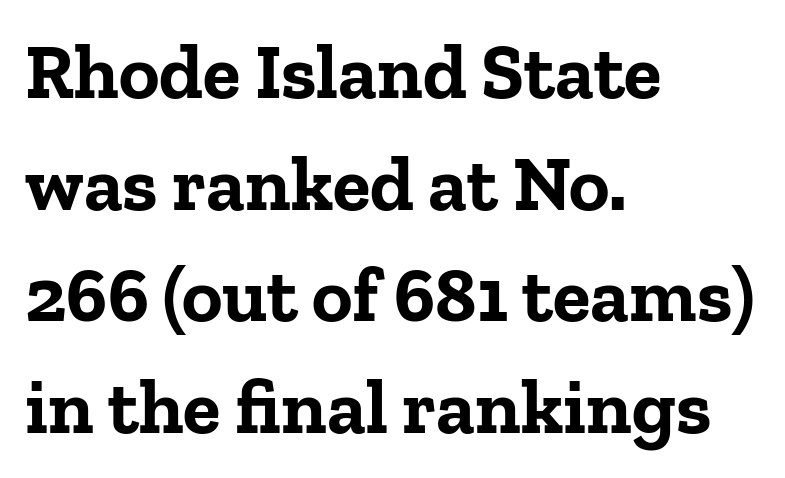
Q: Is the text bold? A: Yes.
Q: Is the text italic (slanted)? A: No, it is upright.
Q: Is the typeface a serif or a sans-serif typeface? A: Serif.
Q: Is the text underlined? A: No.
Q: How is the paragraph aligned? A: Left-aligned.
Q: Is the spacing between letters normal or unusually wide? A: Normal.
Q: Is the spacing between lines tight, normal or loose? A: Normal.
Q: Width (condensed, normal, or wide)? A: Normal.
Q: Stroke contrast? A: Low.
Q: x-height? A: Medium.
Q: Monospaced? A: No.
